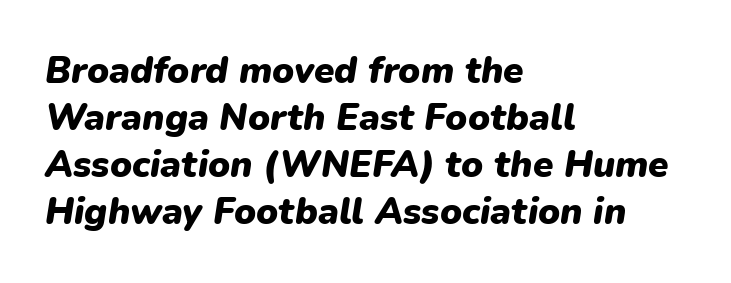
The typography opts for an oblique posture over an upright one. This sample has the flowing, uneven cadence of proportional lettering. If you measured baseline to baseline, you'd find a middling distance. Heavy, bold letterforms.
